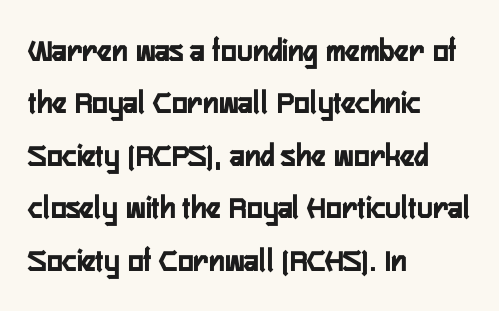
Q: Is the text italic (slanted)? A: No, it is upright.
Q: Is the typeface a serif or a sans-serif typeface? A: Sans-serif.
Q: Is the text underlined? A: No.
Q: How is the paragraph aligned? A: Left-aligned.
Q: Is the spacing between letters normal or unusually wide? A: Normal.
Q: Is the spacing between lines tight, normal or loose? A: Normal.
Q: Width (condensed, normal, or wide)? A: Condensed.
Q: Stroke contrast? A: Low.
Q: x-height? A: Medium.
Q: Monospaced? A: No.
